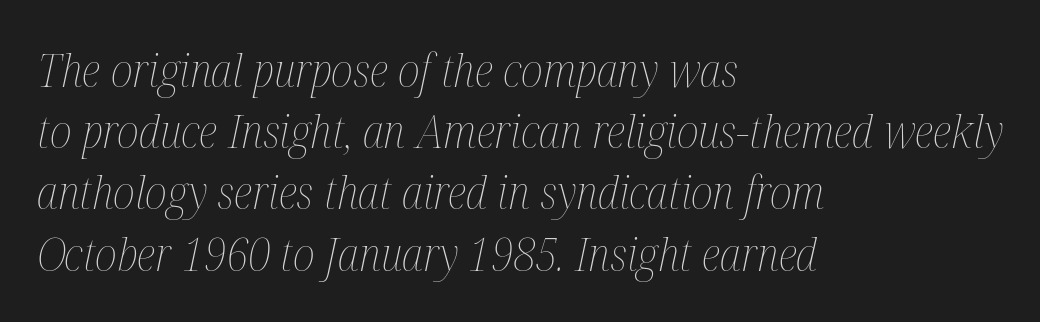
Every character sits at an angle, as italics do. Short note: letters normally spaced. The specimen omits any rule beneath the text block's lines. The typesetting does not lean heavy: it is not bold. Is there much room between lines? A standard amount, neither cramped nor airy. Think of a printed novel: that variable character pitch is what you see here.
